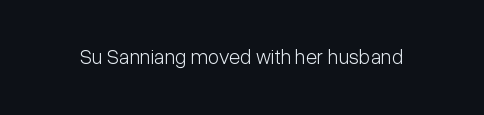
{"italic": "no", "bold": "no", "underline": "no", "letter_spacing": "normal", "letter_spacing_em": 0.0, "glyph_px": 21}
